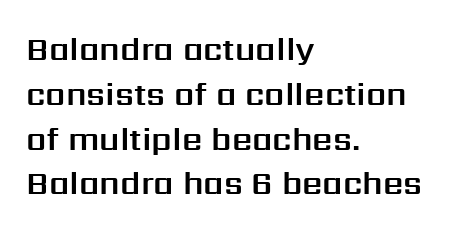
Typographically, this falls in the sans-serif category. A student would call this left alignment; a typographer would say flush left, rag right. Underlining? Definitely not there. A normal amount of white space separates one row of letters from the next. The face used here is proportionally spaced, like ordinary book or web type.
